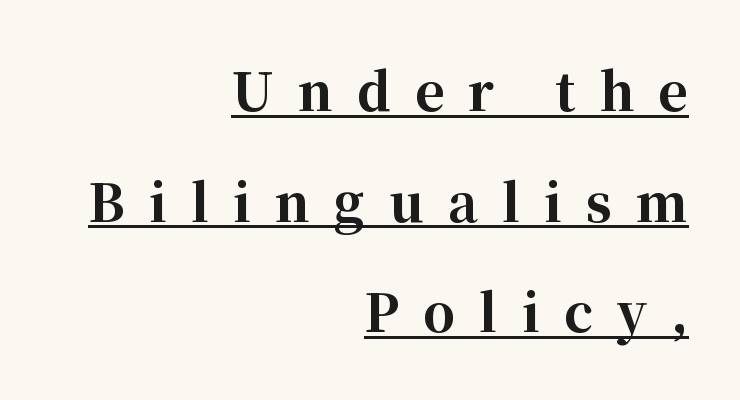
Q: Is the text bold? A: Yes.
Q: Is the text italic (slanted)? A: No, it is upright.
Q: Is the typeface a serif or a sans-serif typeface? A: Serif.
Q: Is the text underlined? A: Yes.
Q: How is the paragraph aligned? A: Right-aligned.
Q: Is the spacing between letters normal or unusually wide? A: Unusually wide.
Q: Is the spacing between lines tight, normal or loose? A: Loose.
Q: Width (condensed, normal, or wide)? A: Normal.
Q: Stroke contrast? A: High.
Q: x-height? A: Medium.
Q: Monospaced? A: No.
